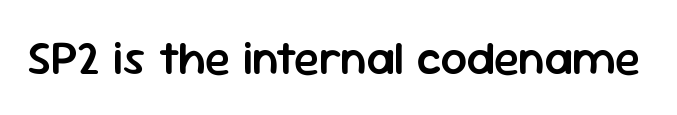
The space beneath each line is pristine and unruled. In terms of weight, the rendering is demibold, just under bold. Words appear dense and cohesive because spacing is normal. Serif or sans? Sans — the stroke terminals are bare. Character widths vary here, with narrow letters taking less room than wide ones.
